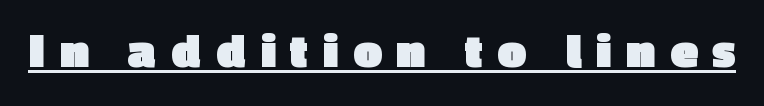
{"serif": "no", "italic": "no", "bold": "yes", "weight": "heavy", "width": "normal", "x_height": "medium", "monospaced": "no", "underline": "yes", "letter_spacing": "wide", "letter_spacing_em": 0.31, "glyph_px": 50}
